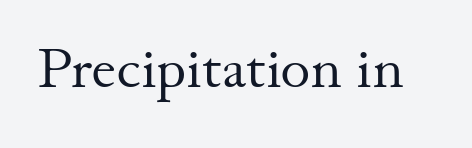
Q: Is the text bold? A: No.
Q: Is the text italic (slanted)? A: No, it is upright.
Q: Is the typeface a serif or a sans-serif typeface? A: Serif.
Q: Is the text underlined? A: No.
Q: Is the spacing between letters normal or unusually wide? A: Normal.
Q: Width (condensed, normal, or wide)? A: Normal.
Q: Stroke contrast? A: Medium.
Q: x-height? A: Small.
Q: Monospaced? A: No.
